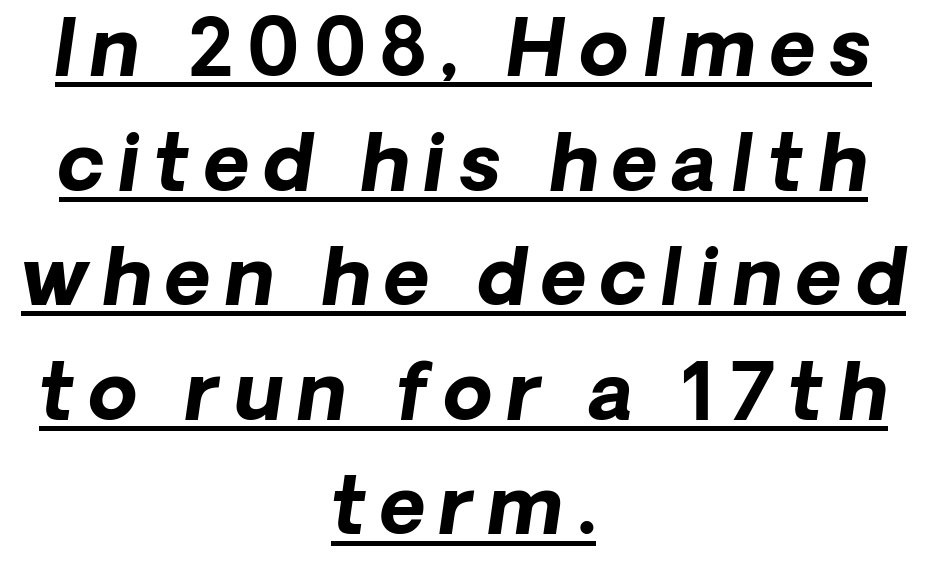
Q: Is the text bold? A: Yes.
Q: Is the text italic (slanted)? A: Yes, it leans right by about 8 degrees.
Q: Is the text underlined? A: Yes.
Q: How is the paragraph aligned? A: Centered.
Q: Is the spacing between lines tight, normal or loose? A: Normal.
Q: Width (condensed, normal, or wide)? A: Normal.
Q: Stroke contrast? A: Low.
Q: x-height? A: Medium.
Q: Monospaced? A: No.
